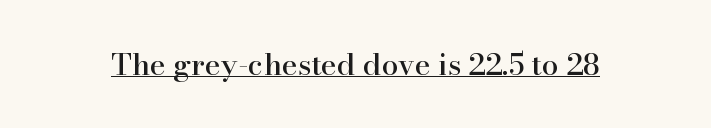
The image shows 30 px serif type, upright; set normal letter spacing, underlined; high stroke contrast and a small x-height.
